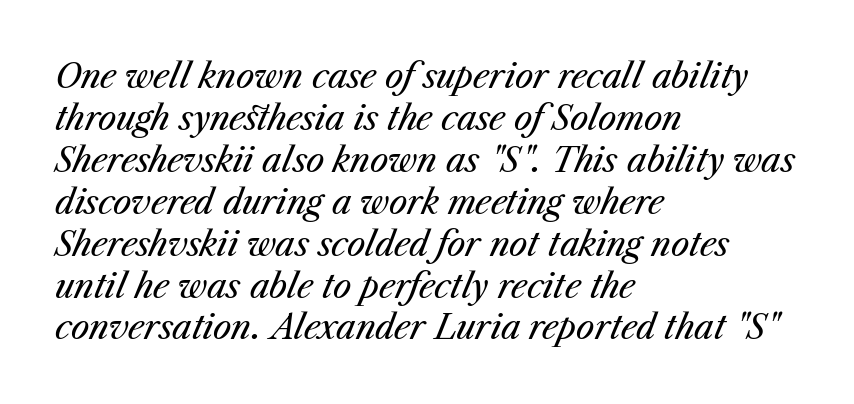
The passage shown has conventional tracking throughout. The passage shown is typed in a proportional face where columns would drift. The passage shown is not bold in any degree. Caption: multi-line text, flush left, ragged right.
